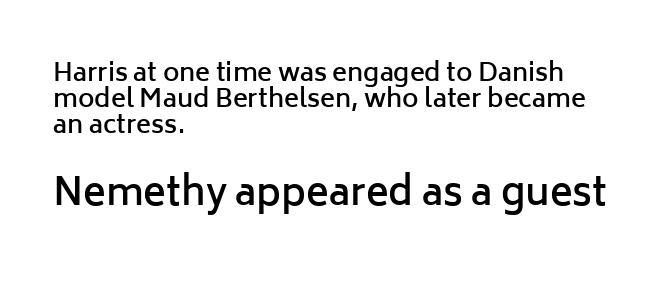
{"serif": "no", "italic": "no", "bold": "semi", "weight": "semibold", "width": "normal", "stroke_contrast": "low", "x_height": "medium", "monospaced": "no", "underline": "no", "align": "left", "line_spacing": "tight", "line_spacing_ratio": 1.05, "letter_spacing": "normal", "letter_spacing_em": 0.0, "larger_block": "second", "size_ratio": 1.52, "glyph_px": 38}
